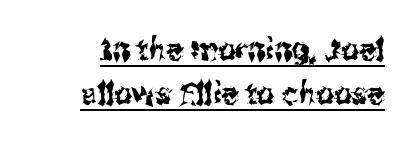
Q: Is the text italic (slanted)? A: No, it is upright.
Q: Is the typeface a serif or a sans-serif typeface? A: Sans-serif.
Q: Is the text underlined? A: Yes.
Q: Is the spacing between letters normal or unusually wide? A: Normal.
Q: Is the spacing between lines tight, normal or loose? A: Normal.
Q: Width (condensed, normal, or wide)? A: Condensed.
Q: Stroke contrast? A: Medium.
Q: x-height? A: Medium.
Q: Monospaced? A: No.
